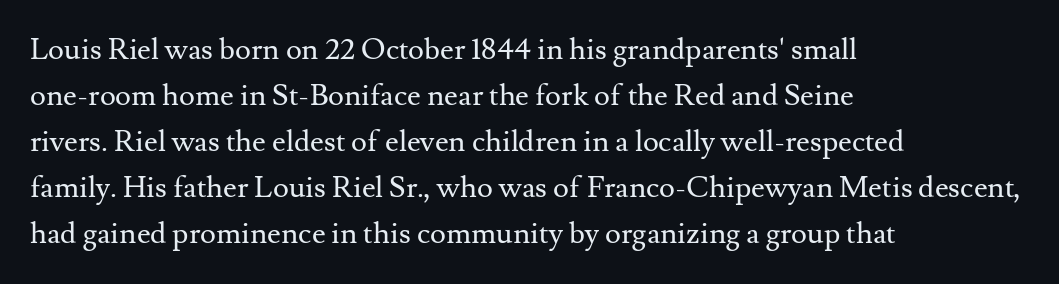
Q: Is the text bold? A: No.
Q: Is the text italic (slanted)? A: No, it is upright.
Q: Is the typeface a serif or a sans-serif typeface? A: Serif.
Q: Is the text underlined? A: No.
Q: How is the paragraph aligned? A: Left-aligned.
Q: Is the spacing between letters normal or unusually wide? A: Normal.
Q: Is the spacing between lines tight, normal or loose? A: Normal.
Q: Width (condensed, normal, or wide)? A: Normal.
Q: Stroke contrast? A: Medium.
Q: x-height? A: Small.
Q: Monospaced? A: No.
